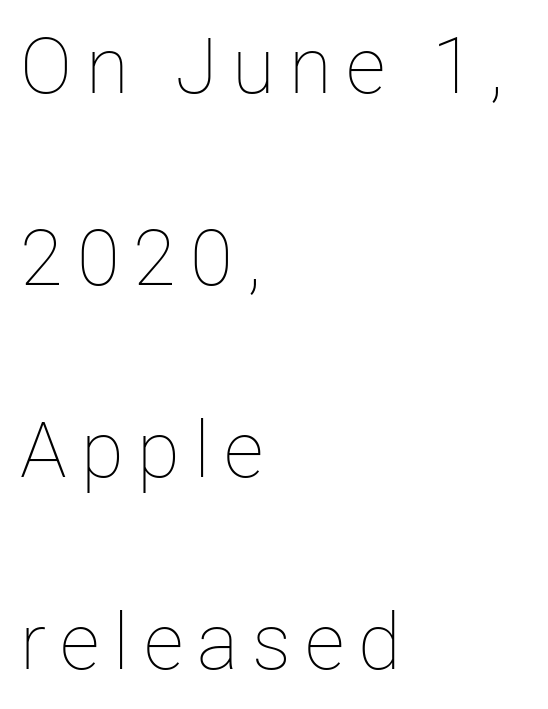
Q: Is the text bold? A: No.
Q: Is the text italic (slanted)? A: No, it is upright.
Q: Is the text underlined? A: No.
Q: How is the paragraph aligned? A: Left-aligned.
Q: Is the spacing between lines tight, normal or loose? A: Loose.
Q: Width (condensed, normal, or wide)? A: Normal.
Q: Stroke contrast? A: Low.
Q: x-height? A: Medium.
Q: Monospaced? A: No.
